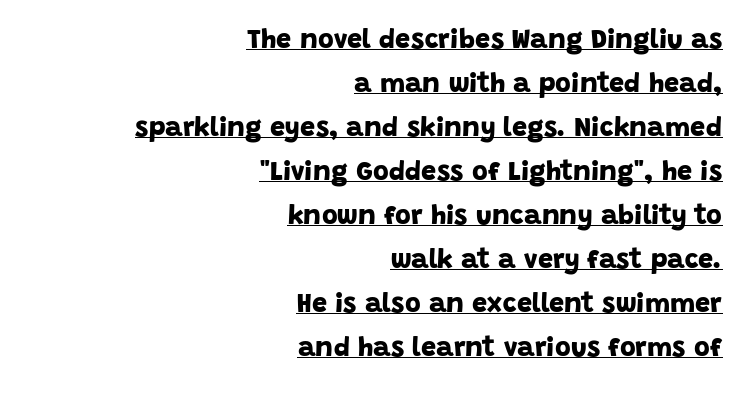
{"bold": "yes", "underline": "yes", "align": "right", "line_spacing": "normal", "line_spacing_ratio": 1.63, "letter_spacing": "normal", "letter_spacing_em": 0.0, "glyph_px": 27}
